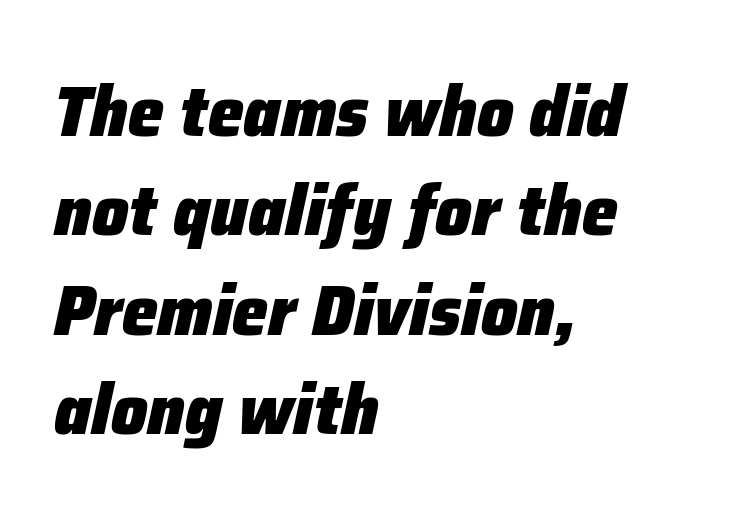
{"italic": "yes", "lean": "right", "slant_degrees": 12, "bold": "yes", "weight": "heavy", "width": "normal", "stroke_contrast": "low", "x_height": "medium", "monospaced": "no", "underline": "no", "align": "left", "line_spacing": "normal", "line_spacing_ratio": 1.38, "letter_spacing": "normal", "letter_spacing_em": 0.0, "glyph_px": 72}
